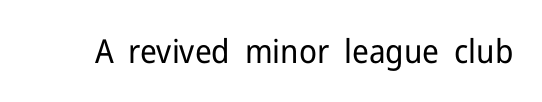
What stands out about the letter spacing? Nothing — it is the standard amount. Quick note: not italic, upright. Just letters on the line, the space beneath them empty. This is not heavy type; no bold has been used. Grotesque or geometric, the face here clearly has no serifs.
